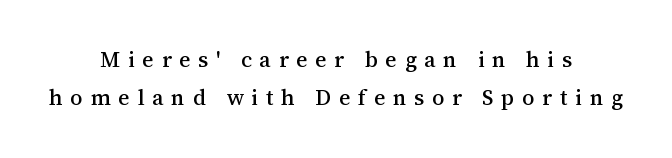
Q: Is the text italic (slanted)? A: No, it is upright.
Q: Is the text underlined? A: No.
Q: How is the paragraph aligned? A: Centered.
Q: Is the spacing between letters normal or unusually wide? A: Unusually wide.
